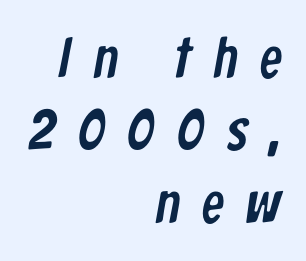
{"serif": "no", "width": "condensed", "stroke_contrast": "low", "x_height": "medium", "monospaced": "no", "underline": "no", "align": "right", "line_spacing": "normal", "line_spacing_ratio": 1.27, "letter_spacing": "wide", "letter_spacing_em": 0.39, "glyph_px": 57}
